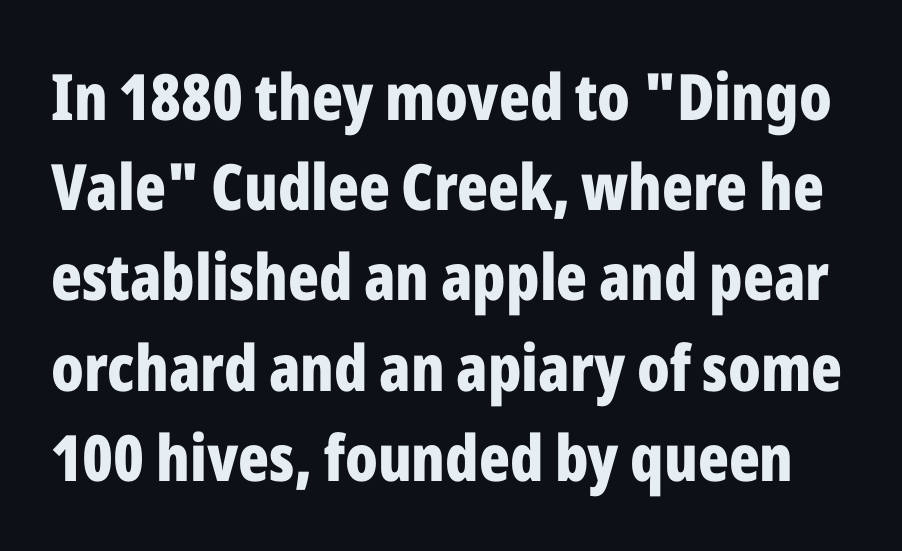
{"serif": "no", "italic": "no", "bold": "yes", "weight": "bold", "width": "condensed", "stroke_contrast": "low", "x_height": "medium", "monospaced": "no", "underline": "no", "line_spacing": "normal", "line_spacing_ratio": 1.41, "letter_spacing": "normal", "letter_spacing_em": 0.0, "glyph_px": 64}
